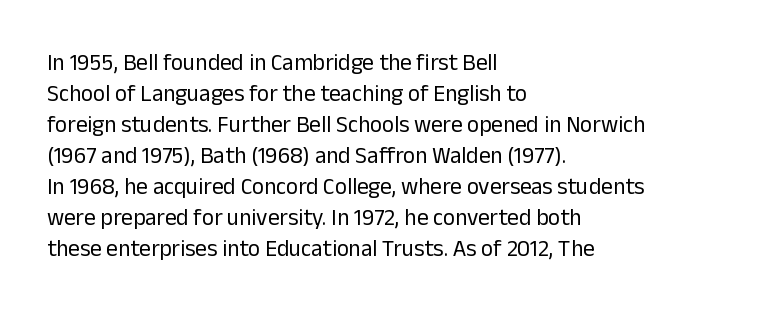
Q: Is the text bold? A: No.
Q: Is the text italic (slanted)? A: No, it is upright.
Q: Is the text underlined? A: No.
Q: How is the paragraph aligned? A: Left-aligned.
Q: Is the spacing between letters normal or unusually wide? A: Normal.
Q: Is the spacing between lines tight, normal or loose? A: Normal.
